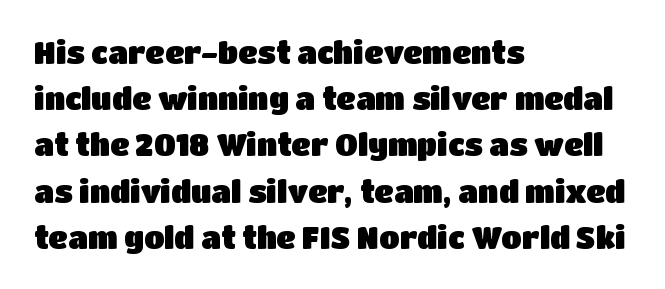
{"serif": "no", "italic": "no", "width": "normal", "stroke_contrast": "low", "x_height": "large", "monospaced": "no", "underline": "no", "align": "left", "line_spacing": "normal", "line_spacing_ratio": 1.54, "letter_spacing": "normal", "letter_spacing_em": 0.0, "glyph_px": 30}
